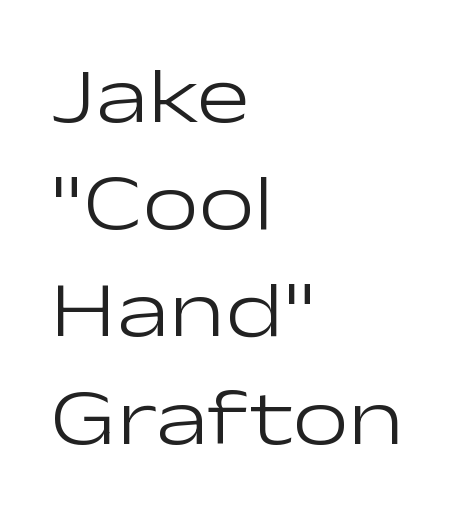
The image shows 80 px light, wide sans-serif type, upright; set left-aligned, normal line spacing (1.34x), normal letter spacing, not underlined; low stroke contrast and a medium x-height.
